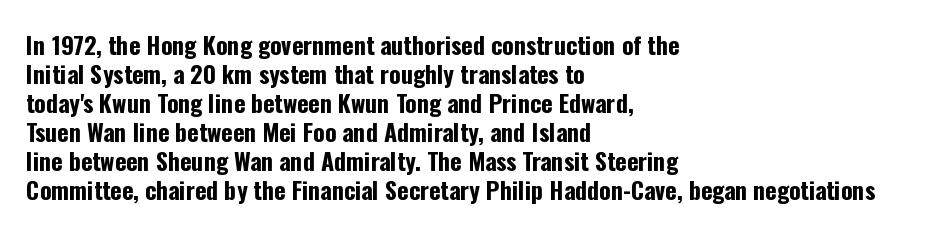
Q: Is the text bold? A: Yes.
Q: Is the text italic (slanted)? A: No, it is upright.
Q: Is the text underlined? A: No.
Q: How is the paragraph aligned? A: Left-aligned.
Q: Is the spacing between letters normal or unusually wide? A: Normal.
